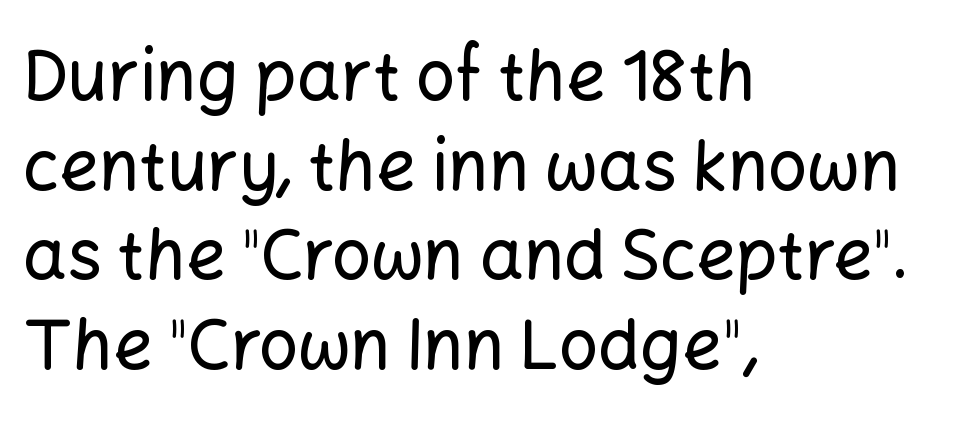
This is the regular roman posture of the typeface. In terms of letterspacing, this is plain default setting. What kind of face is this? One without serifs — a sans. Clear beneath every line of the passage. How would I describe the line gaps? Plain and ordinary. Where is the straight margin? On the left.
